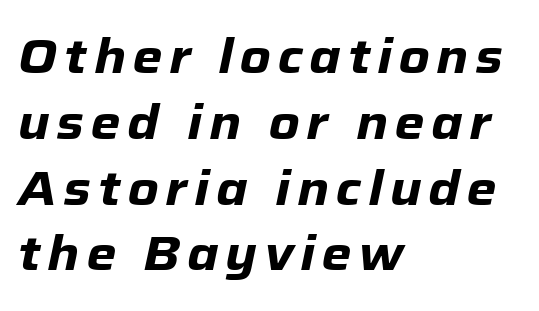
Summary of vertical rhythm: regular, with standard interline spacing. These lines are rendered in a variable-pitch font. Every row of glyphs begins at an identical x-position on the left. Heavy-handed strokes throughout: this text is bold. Clear beneath every line of the passage. Slant detected: the letters are inclined.
